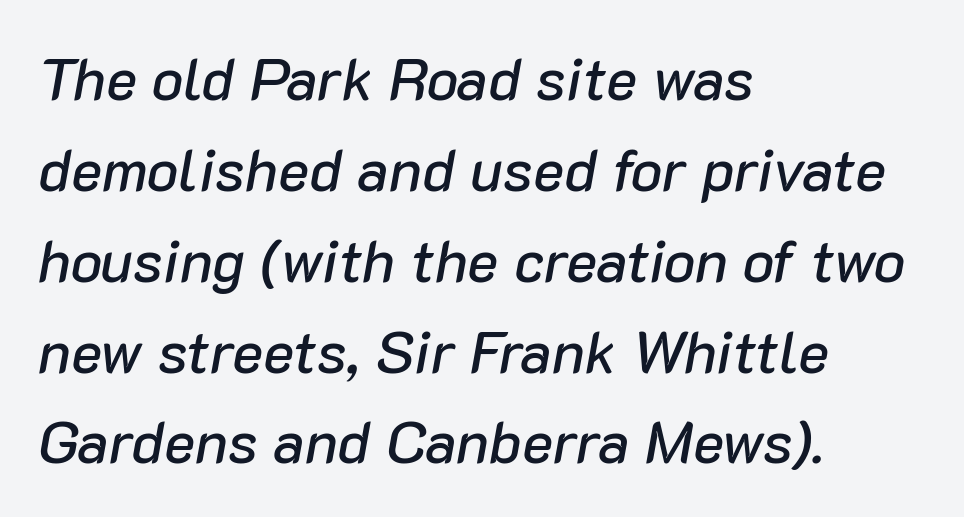
{"italic": "yes", "lean": "right", "slant_degrees": 10, "width": "normal", "stroke_contrast": "low", "x_height": "medium", "monospaced": "no", "underline": "no", "align": "left", "line_spacing": "normal", "line_spacing_ratio": 1.54, "letter_spacing": "normal", "letter_spacing_em": 0.0, "glyph_px": 59}
